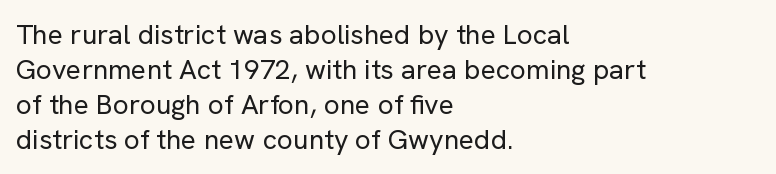
The image shows 28 px regular-weight sans-serif type, upright; set left-aligned, normal line spacing (1.25x), normal letter spacing, not underlined; low stroke contrast and a medium x-height.
